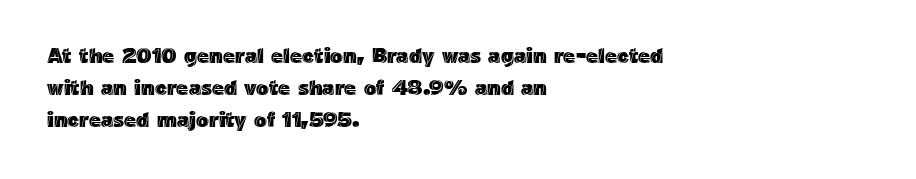
Q: Is the text italic (slanted)? A: No, it is upright.
Q: Is the text underlined? A: No.
Q: How is the paragraph aligned? A: Left-aligned.
Q: Is the spacing between letters normal or unusually wide? A: Normal.
Q: Is the spacing between lines tight, normal or loose? A: Normal.
